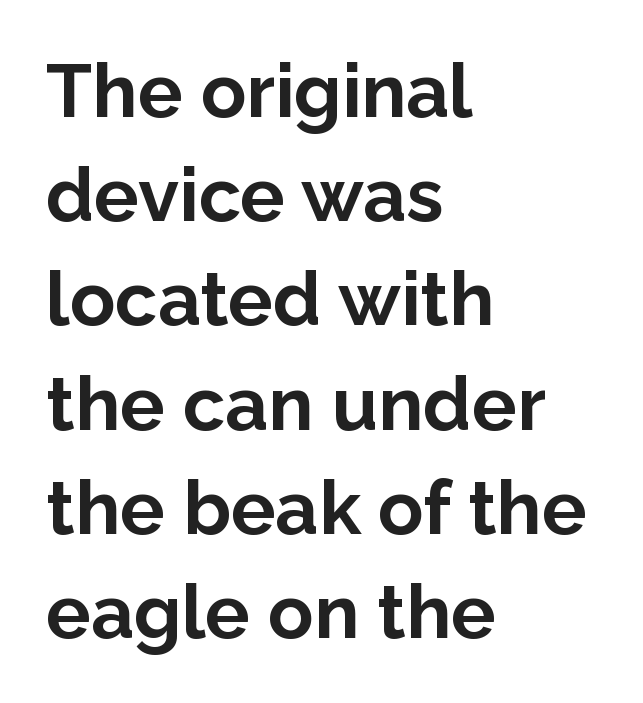
Q: Is the text bold? A: Yes.
Q: Is the text italic (slanted)? A: No, it is upright.
Q: Is the typeface a serif or a sans-serif typeface? A: Sans-serif.
Q: Is the text underlined? A: No.
Q: How is the paragraph aligned? A: Left-aligned.
Q: Is the spacing between letters normal or unusually wide? A: Normal.
Q: Is the spacing between lines tight, normal or loose? A: Normal.
Q: Width (condensed, normal, or wide)? A: Normal.
Q: Stroke contrast? A: Low.
Q: x-height? A: Medium.
Q: Monospaced? A: No.
